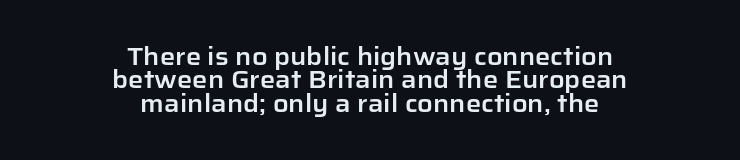
Q: Is the text italic (slanted)? A: No, it is upright.
Q: Is the text underlined? A: No.
Q: How is the paragraph aligned? A: Centered.
Q: Is the spacing between letters normal or unusually wide? A: Normal.
Q: Is the spacing between lines tight, normal or loose? A: Tight.
